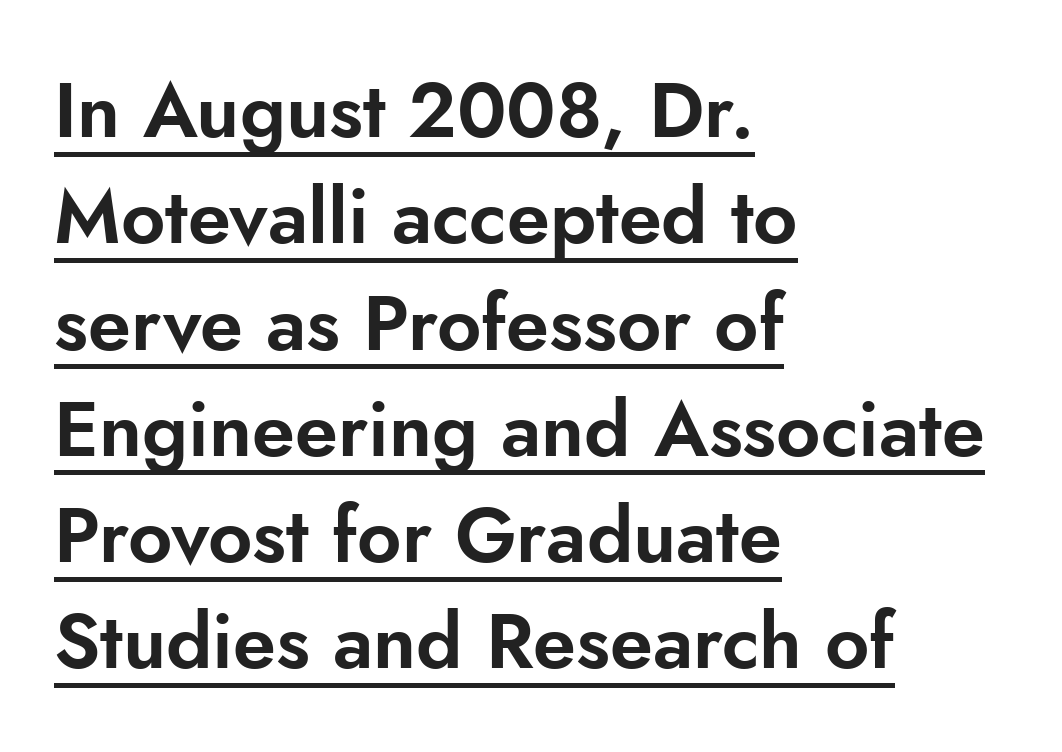
Do the characters align in a grid? No, the font is proportional. This sample uses an upright cut, with every glyph sitting square on the baseline. This rendering employs a face without finishing strokes, i.e., a sans-serif. Interline gaps are of average width in this sample.
